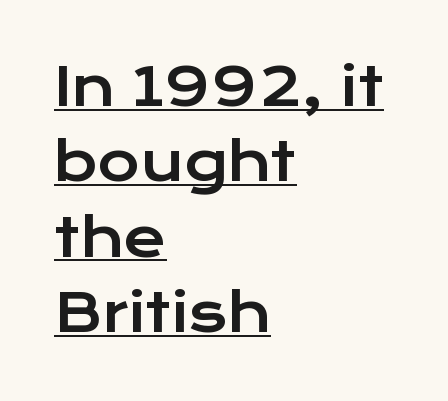
The image shows 52 px wide sans-serif type, upright; set left-aligned, normal line spacing (1.45x), normal letter spacing, underlined; low stroke contrast and a medium x-height.
